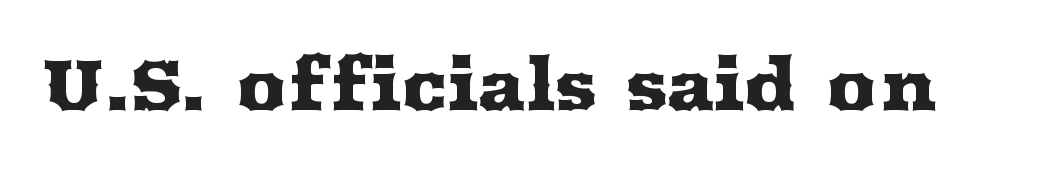
Are there feet on the stems? There are — it's a serif. Each letter keeps its own natural width here, so spacing adapts to shape. Letter spacing: default. Lines of text with bare space underneath. When letters stand straight like this, we call the style roman or upright.
